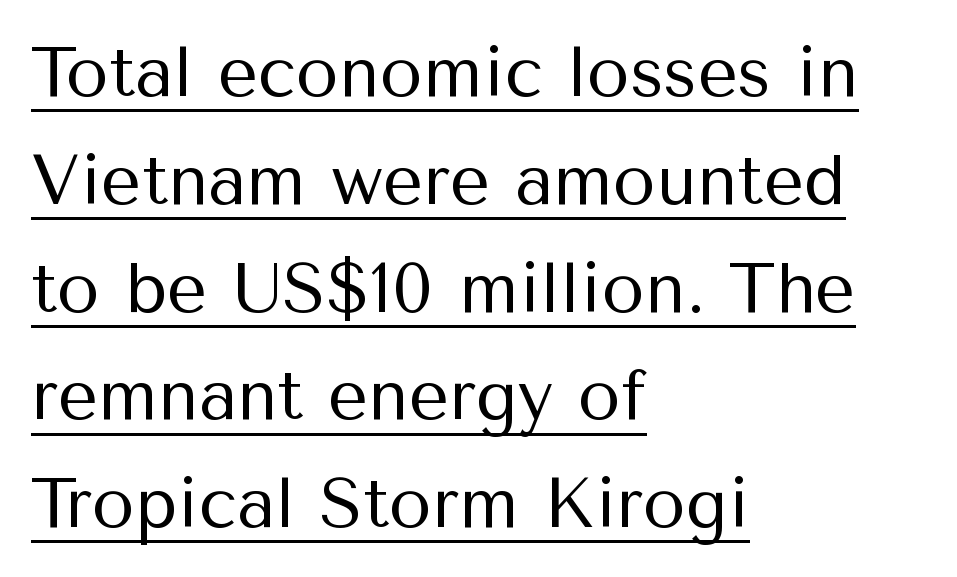
Q: Is the text bold? A: No.
Q: Is the text italic (slanted)? A: No, it is upright.
Q: Is the typeface a serif or a sans-serif typeface? A: Sans-serif.
Q: Is the text underlined? A: Yes.
Q: How is the paragraph aligned? A: Left-aligned.
Q: Is the spacing between letters normal or unusually wide? A: Normal.
Q: Is the spacing between lines tight, normal or loose? A: Normal.
Q: Width (condensed, normal, or wide)? A: Normal.
Q: Stroke contrast? A: Medium.
Q: x-height? A: Medium.
Q: Monospaced? A: No.
